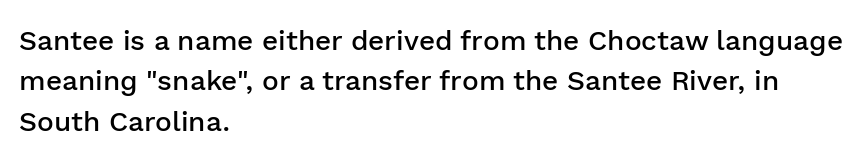
Q: Is the text bold? A: Semi-bold.
Q: Is the text italic (slanted)? A: No, it is upright.
Q: Is the typeface a serif or a sans-serif typeface? A: Sans-serif.
Q: Is the text underlined? A: No.
Q: How is the paragraph aligned? A: Left-aligned.
Q: Is the spacing between letters normal or unusually wide? A: Normal.
Q: Is the spacing between lines tight, normal or loose? A: Normal.
Q: Width (condensed, normal, or wide)? A: Normal.
Q: Stroke contrast? A: Low.
Q: x-height? A: Medium.
Q: Monospaced? A: No.
